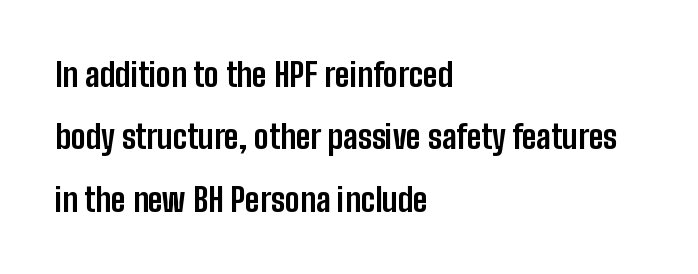
The image shows 32 px bold, condensed sans-serif type, upright; set left-aligned, loose line spacing (1.95x), normal letter spacing, not underlined; low stroke contrast and a medium x-height.
